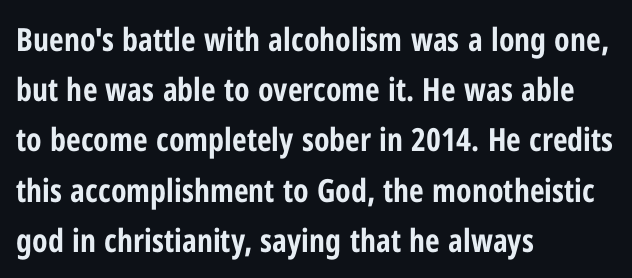
The font's upright variant was chosen for this text. Observe the ordinary spacing: letters are neighbours, not strangers. Character widths vary here, with narrow letters taking less room than wide ones. Short and long lines alike share a common starting point at left.
